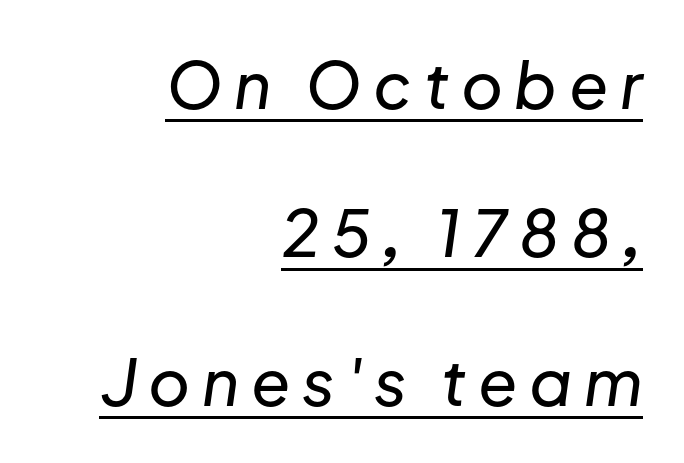
Q: Is the text italic (slanted)? A: Yes, it leans right by about 8 degrees.
Q: Is the text underlined? A: Yes.
Q: How is the paragraph aligned? A: Right-aligned.
Q: Is the spacing between lines tight, normal or loose? A: Loose.
Q: Width (condensed, normal, or wide)? A: Normal.
Q: Stroke contrast? A: Low.
Q: x-height? A: Medium.
Q: Monospaced? A: No.
